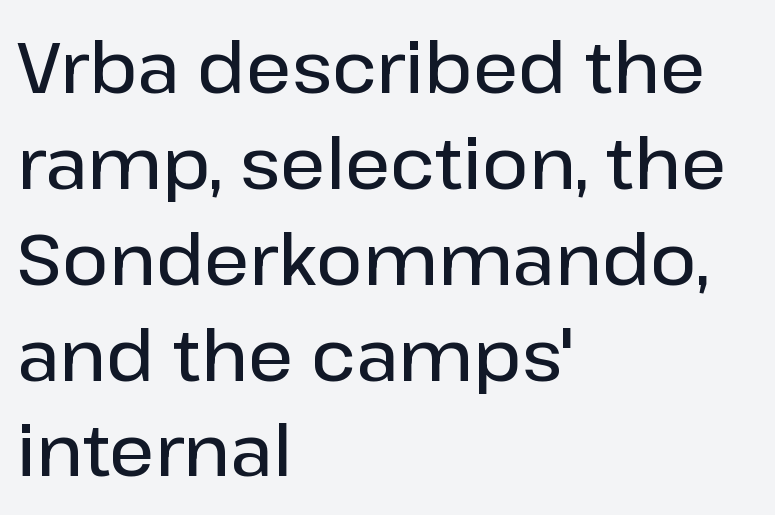
{"serif": "no", "italic": "no", "bold": "semi", "weight": "semibold", "width": "normal", "stroke_contrast": "low", "x_height": "medium", "monospaced": "no", "underline": "no", "align": "left", "line_spacing": "normal", "line_spacing_ratio": 1.35, "letter_spacing": "normal", "letter_spacing_em": 0.0, "glyph_px": 71}
